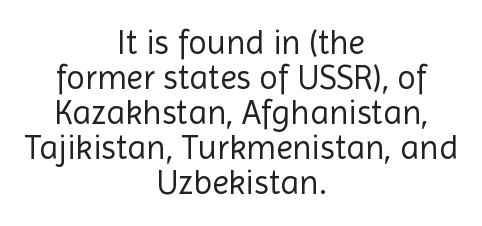
Q: Is the text bold? A: No.
Q: Is the text italic (slanted)? A: No, it is upright.
Q: Is the typeface a serif or a sans-serif typeface? A: Sans-serif.
Q: Is the text underlined? A: No.
Q: How is the paragraph aligned? A: Centered.
Q: Is the spacing between letters normal or unusually wide? A: Normal.
Q: Is the spacing between lines tight, normal or loose? A: Tight.
Q: Width (condensed, normal, or wide)? A: Normal.
Q: x-height? A: Medium.
Q: Monospaced? A: No.
